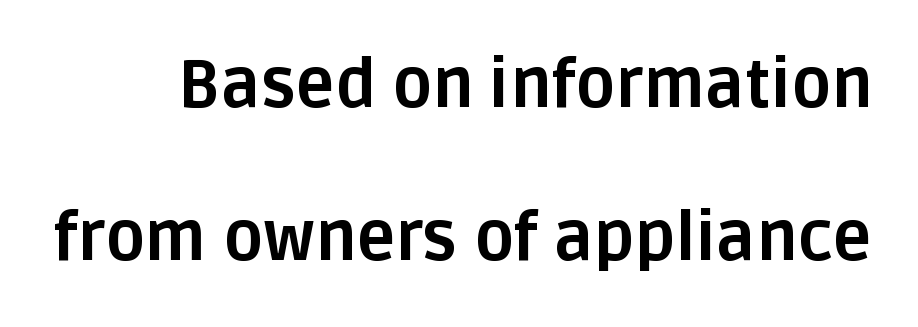
A roman cut, with each character standing at attention. The glyphs are unaccompanied by any horizontal stroke below them. This sample has the flowing, uneven cadence of proportional lettering. Its strokes are broad and dark, the hallmark of bold type. Inter-character spacing is left at the font's built-in metrics. The typeface chosen for these lines omits serifs.
